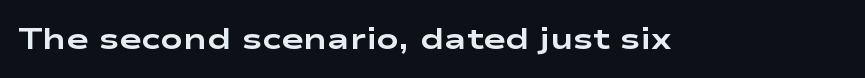
Nothing sits at the stroke ends, so this counts as sans-serif. Proportional: the letters do not fall into vertical columns. Decoration check: the copy has no underline. Every stem runs plumb, perpendicular to the baseline. Standard letterfit; no display-style spreading of the glyphs. Emphasis by weight is at full strength: bold.
